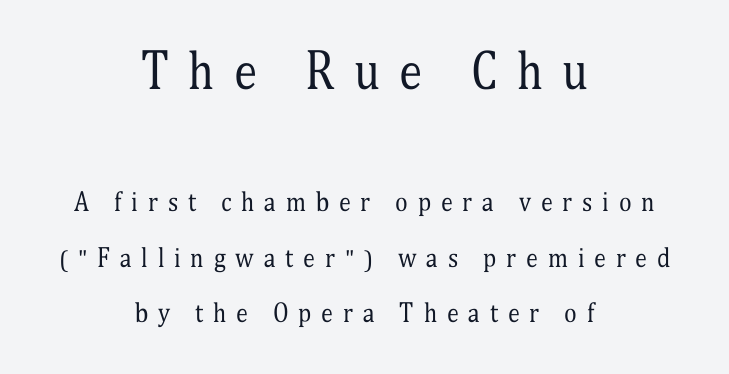
The image shows 47 px regular-weight, condensed serif type, upright; set centered, loose line spacing (2.31x), unusually wide letter spacing (+0.41 em), not underlined; the first (top) block is 1.96x larger; medium stroke contrast and a medium x-height.
